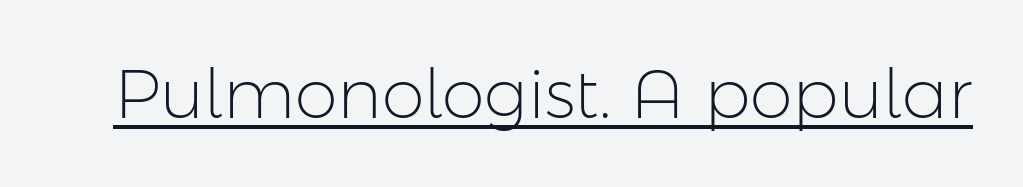
Q: Is the text bold? A: No.
Q: Is the text italic (slanted)? A: No, it is upright.
Q: Is the typeface a serif or a sans-serif typeface? A: Sans-serif.
Q: Is the text underlined? A: Yes.
Q: Is the spacing between letters normal or unusually wide? A: Normal.
Q: Width (condensed, normal, or wide)? A: Normal.
Q: Stroke contrast? A: Low.
Q: x-height? A: Medium.
Q: Monospaced? A: No.
